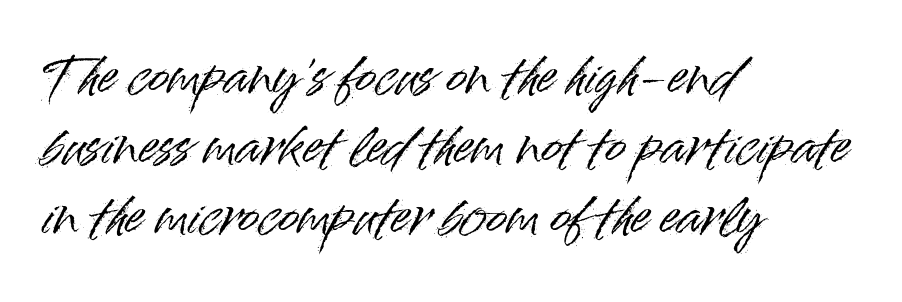
The image shows 49 px sans-serif type; set left-aligned, normal line spacing (1.43x), normal letter spacing, not underlined; high stroke contrast and a small x-height.
